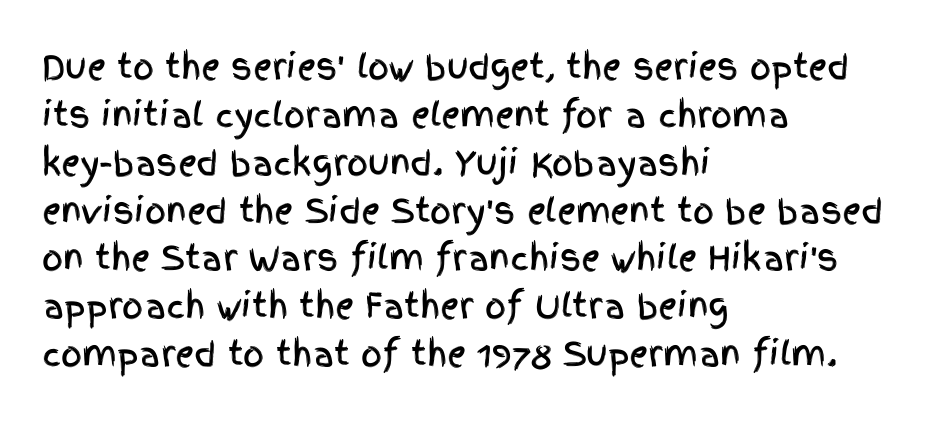
The image shows 33 px condensed sans-serif type, upright; set left-aligned, normal line spacing (1.45x), normal letter spacing, not underlined; a large x-height.
